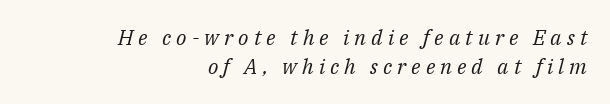
Q: Is the text bold? A: No.
Q: Is the text italic (slanted)? A: Yes, it leans right by about 14 degrees.
Q: Is the text underlined? A: No.
Q: How is the paragraph aligned? A: Right-aligned.
Q: Is the spacing between letters normal or unusually wide? A: Unusually wide.
Q: Is the spacing between lines tight, normal or loose? A: Normal.
